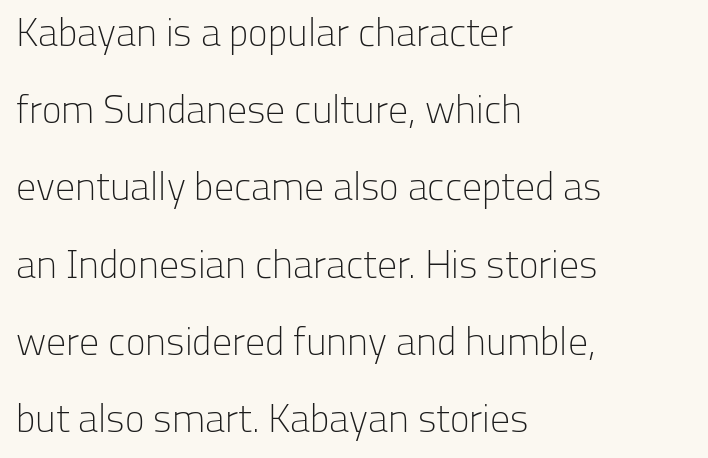
The image shows 40 px light sans-serif type, upright; set left-aligned, loose line spacing (1.93x), normal letter spacing, not underlined; low stroke contrast and a medium x-height.
